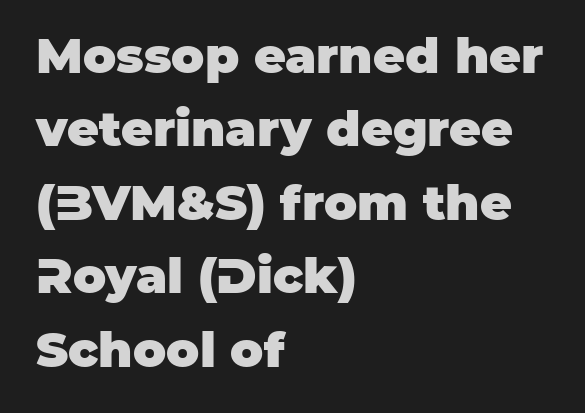
Q: Is the text bold? A: Yes.
Q: Is the text italic (slanted)? A: No, it is upright.
Q: Is the typeface a serif or a sans-serif typeface? A: Sans-serif.
Q: Is the text underlined? A: No.
Q: How is the paragraph aligned? A: Left-aligned.
Q: Is the spacing between letters normal or unusually wide? A: Normal.
Q: Is the spacing between lines tight, normal or loose? A: Normal.
Q: Width (condensed, normal, or wide)? A: Normal.
Q: Stroke contrast? A: Low.
Q: x-height? A: Large.
Q: Monospaced? A: No.
